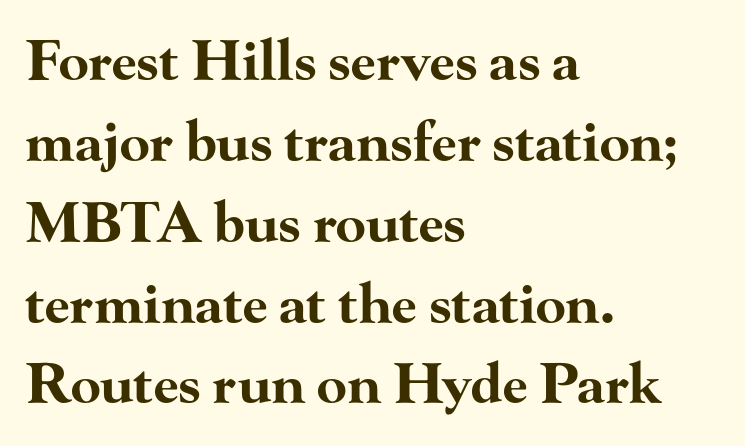
This sample is left-justified, so line endings fall wherever the words run out. In terms of letterform style, serifs are clearly present. Descender tails drop into unmarked territory. The lettering holds an erect, upright posture throughout.
